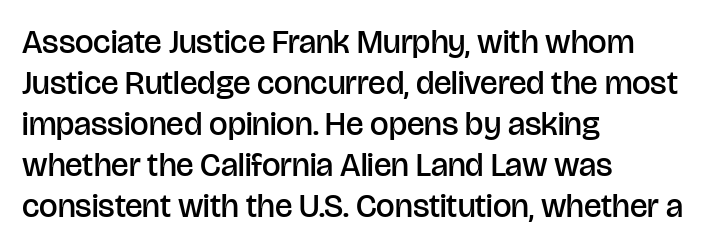
The image shows 33 px semibold sans-serif type, upright; set left-aligned, line spacing 1.24x, normal letter spacing, not underlined; low stroke contrast and a large x-height.
